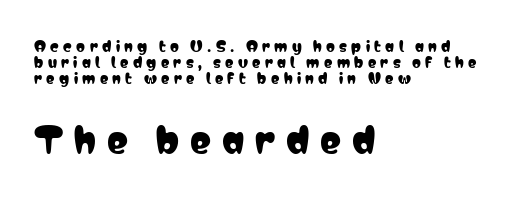
Q: Is the text italic (slanted)? A: No, it is upright.
Q: Is the typeface a serif or a sans-serif typeface? A: Sans-serif.
Q: Is the text underlined? A: No.
Q: How is the paragraph aligned? A: Left-aligned.
Q: Is the spacing between letters normal or unusually wide? A: Unusually wide.
Q: Is the spacing between lines tight, normal or loose? A: Tight.
Q: Which block of text is set in a larger size, the first (top) or the second (bottom)? A: The second (bottom) one.
Q: Width (condensed, normal, or wide)? A: Condensed.
Q: Stroke contrast? A: Low.
Q: x-height? A: Medium.
Q: Monospaced? A: No.
